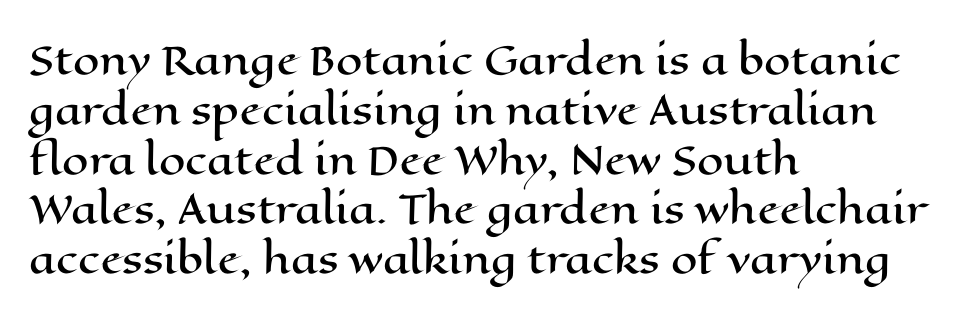
Do the characters align in a grid? No, the font is proportional. Tracking here is standard; glyphs follow each other at the usual distance. Ascenders rise straight up at ninety degrees. This rendering uses left alignment, leaving the right contour irregular. Horizontal bands of white between lines are of average thickness. Any mark beneath the type? The region is blank.
